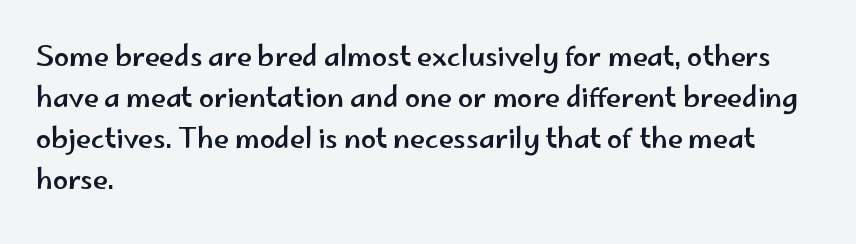
Underlining? Definitely not there. The passage shown stacks its lines at a standard gap. Tall strokes in this sample are plumb rather than angled. Is the block centered? No — it sits flush against the left margin.
